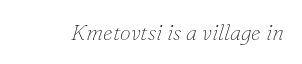
Q: Is the text bold? A: No.
Q: Is the text italic (slanted)? A: Yes, it leans right by about 16 degrees.
Q: Is the text underlined? A: No.
Q: Is the spacing between letters normal or unusually wide? A: Normal.
